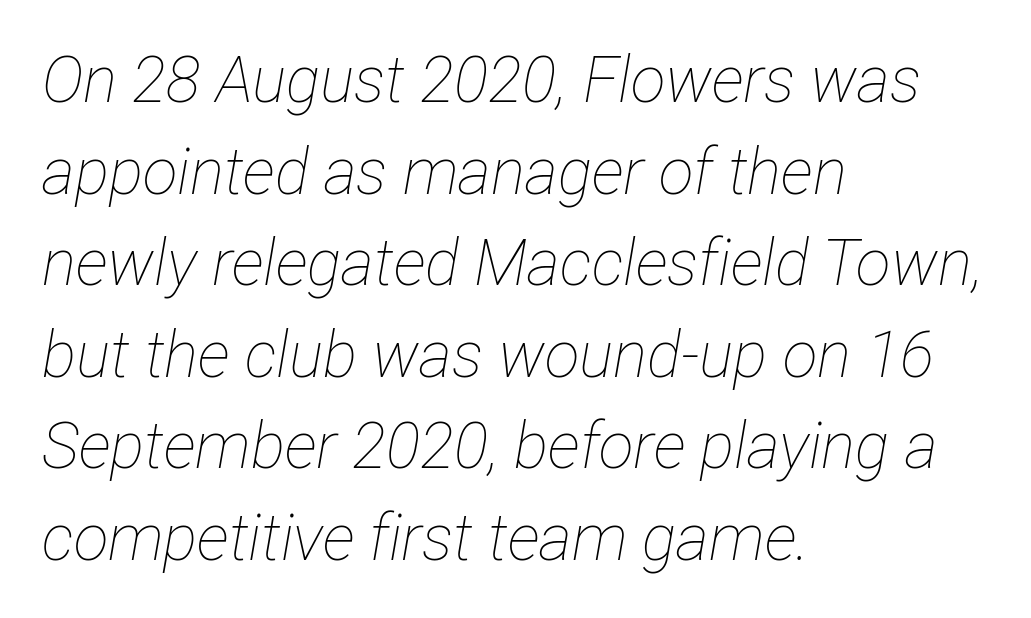
The image shows 64 px thin, condensed type, italic (leaning right); set left-aligned, normal line spacing (1.43x), normal letter spacing, not underlined; low stroke contrast and a medium x-height.
